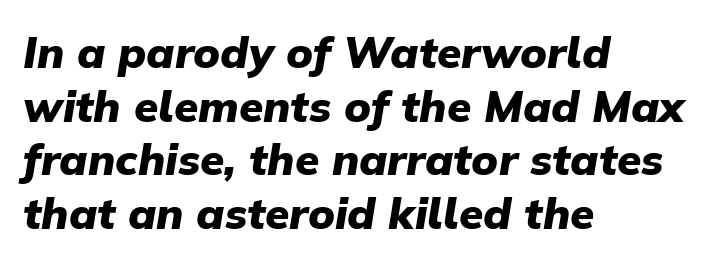
Looks like regular typesetting: each glyph gets only the width it needs. If you drew a ruler down the left edge, every line would touch it. The axis of the letterforms is tilted away from vertical. The letters are bold, with thick, heavy strokes. The rendering keeps characters at their native spacing.
